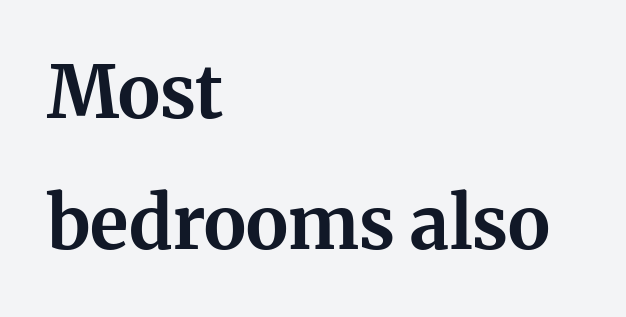
{"serif": "yes", "italic": "no", "bold": "yes", "weight": "bold", "width": "normal", "stroke_contrast": "medium", "x_height": "medium", "monospaced": "no", "underline": "no", "align": "left", "line_spacing_ratio": 1.82, "letter_spacing": "normal", "letter_spacing_em": 0.0, "glyph_px": 72}
